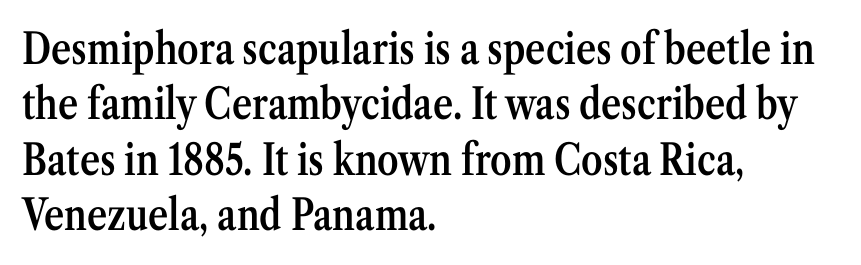
Q: Is the text bold? A: Semi-bold.
Q: Is the text italic (slanted)? A: No, it is upright.
Q: Is the typeface a serif or a sans-serif typeface? A: Serif.
Q: Is the text underlined? A: No.
Q: How is the paragraph aligned? A: Left-aligned.
Q: Is the spacing between letters normal or unusually wide? A: Normal.
Q: Is the spacing between lines tight, normal or loose? A: Normal.
Q: Width (condensed, normal, or wide)? A: Condensed.
Q: Stroke contrast? A: Medium.
Q: x-height? A: Medium.
Q: Monospaced? A: No.
